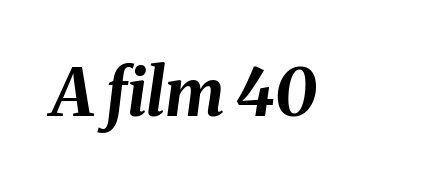
The image shows 65 px bold type, italic (leaning right); set normal letter spacing, not underlined; medium stroke contrast and a medium x-height.
